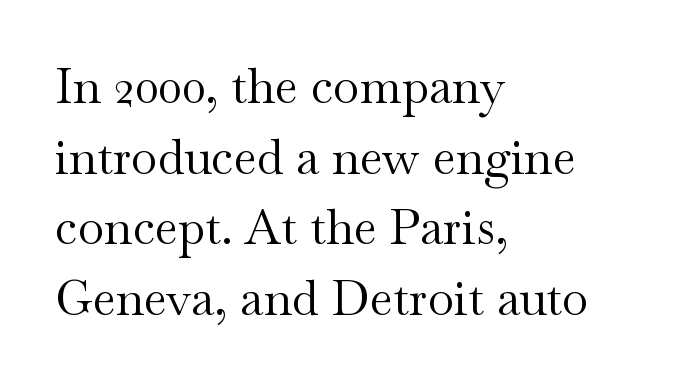
The image shows 48 px regular-weight, wide serif type, upright; set left-aligned, normal line spacing (1.47x), normal letter spacing, not underlined; medium stroke contrast and a small x-height.
